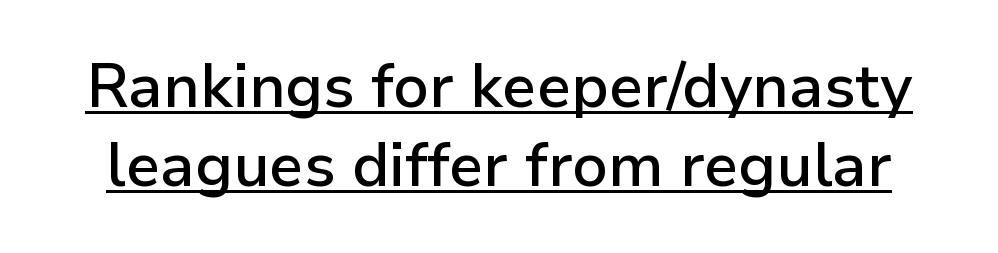
{"serif": "no", "italic": "no", "bold": "semi", "weight": "semibold", "width": "normal", "stroke_contrast": "low", "x_height": "medium", "monospaced": "no", "underline": "yes", "line_spacing": "normal", "line_spacing_ratio": 1.29, "letter_spacing": "normal", "letter_spacing_em": 0.0, "glyph_px": 61}
